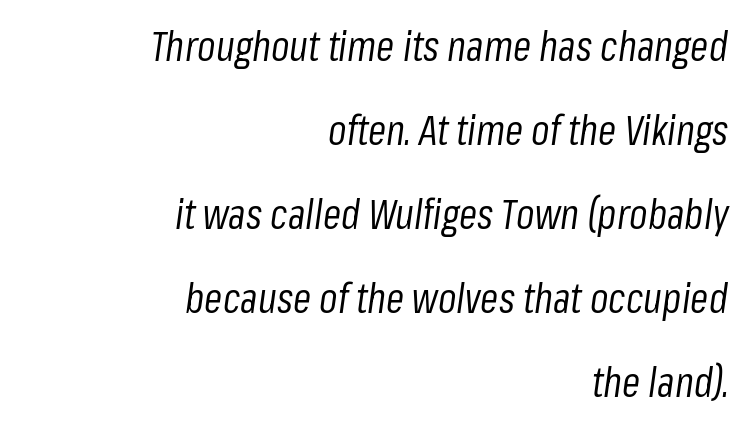
Proportional: the letters do not fall into vertical columns. This block would shrink considerably if given ordinary leading; it's expanded now. Weight class: somewhere from thin through regular. The font's italic variant was chosen for this text. The rag falls on the left side of this text block. The gaps between neighbouring characters are ordinary and unremarkable.
